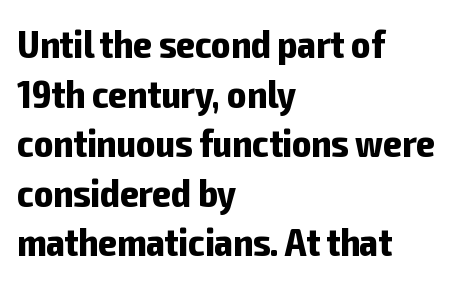
Q: Is the text bold? A: Yes.
Q: Is the text italic (slanted)? A: No, it is upright.
Q: Is the typeface a serif or a sans-serif typeface? A: Sans-serif.
Q: Is the text underlined? A: No.
Q: How is the paragraph aligned? A: Left-aligned.
Q: Is the spacing between letters normal or unusually wide? A: Normal.
Q: Width (condensed, normal, or wide)? A: Condensed.
Q: Stroke contrast? A: Low.
Q: x-height? A: Medium.
Q: Monospaced? A: No.
